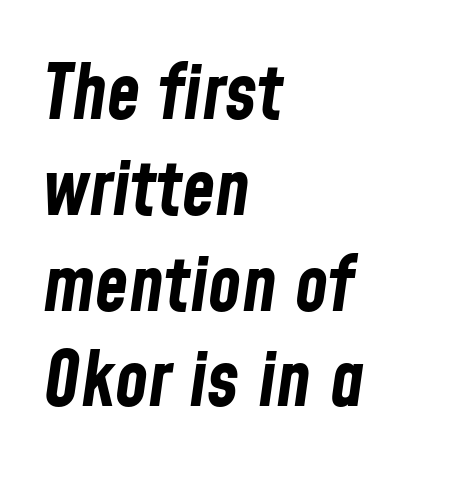
Vertically, the passage feels balanced, rows spaced as you'd expect. This sample is left-justified, so line endings fall wherever the words run out. Summary of weight: heavy, a full bold. You can tell it's italic because the verticals aren't actually vertical. In terms of letterspacing, this is plain default setting.
